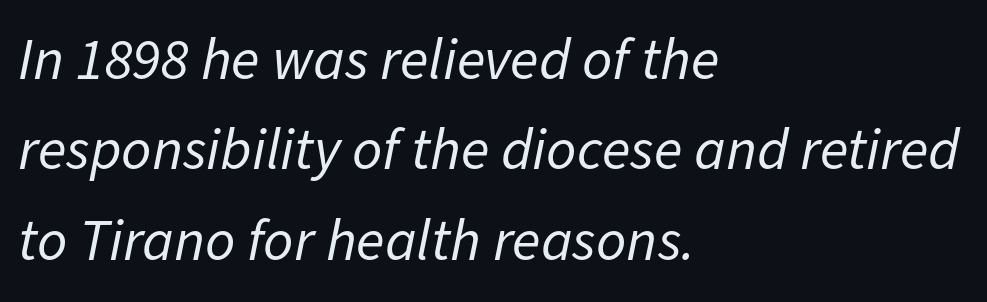
Q: Is the text bold? A: No.
Q: Is the text italic (slanted)? A: Yes, it leans right by about 11 degrees.
Q: Is the text underlined? A: No.
Q: How is the paragraph aligned? A: Left-aligned.
Q: Is the spacing between letters normal or unusually wide? A: Normal.
Q: Is the spacing between lines tight, normal or loose? A: Normal.
Q: Width (condensed, normal, or wide)? A: Normal.
Q: Stroke contrast? A: Low.
Q: x-height? A: Medium.
Q: Monospaced? A: No.
